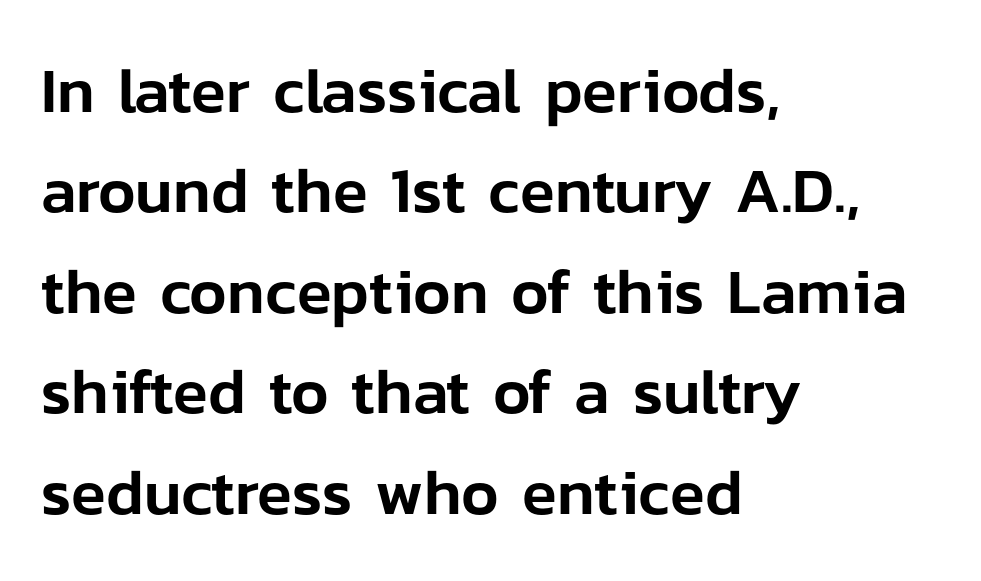
Compared with a centered layout, this one pins lines to the left instead. Honestly, there is no underline to notice here at all. The face used here is proportionally spaced, like ordinary book or web type. Is there any slant? The stems are plumb.
